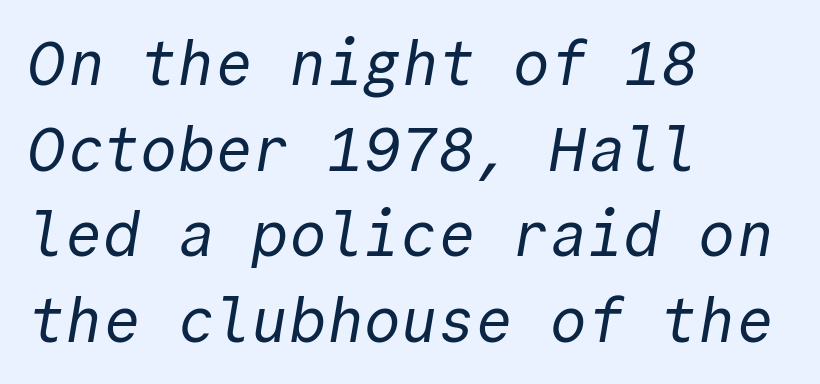
{"serif": "no", "bold": "no", "weight": "regular", "width": "normal", "x_height": "medium", "monospaced": "yes", "underline": "no", "align": "left", "line_spacing": "normal", "line_spacing_ratio": 1.38, "letter_spacing": "normal", "letter_spacing_em": 0.0, "glyph_px": 62}
